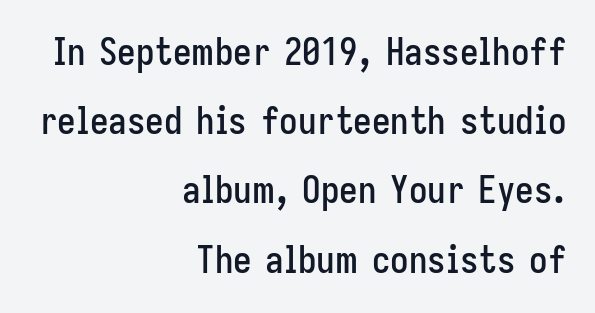
{"serif": "no", "italic": "no", "width": "condensed", "stroke_contrast": "low", "x_height": "medium", "monospaced": "no", "underline": "no", "align": "right", "line_spacing_ratio": 1.87, "letter_spacing": "normal", "letter_spacing_em": 0.0, "glyph_px": 37}
